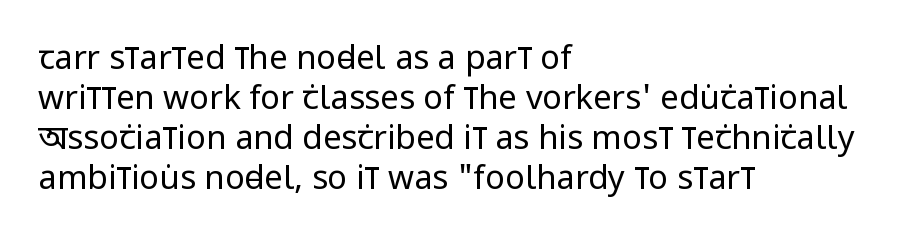
{"serif": "no", "italic": "no", "bold": "no", "weight": "regular", "width": "condensed", "stroke_contrast": "low", "x_height": "large", "monospaced": "no", "underline": "no", "align": "left", "line_spacing_ratio": 1.21, "letter_spacing": "normal", "letter_spacing_em": 0.0, "glyph_px": 33}
